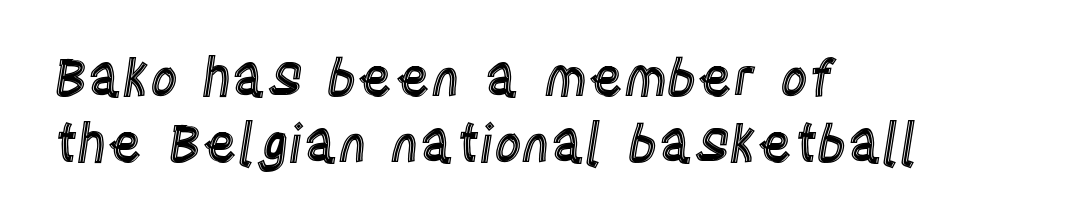
Casual observation: everything's shoved over to the left. The letters sit at their default tracking, neither squeezed nor spread. A bare baseline throughout the passage. Spacing verdict: proportional, widths tailored to each character.
